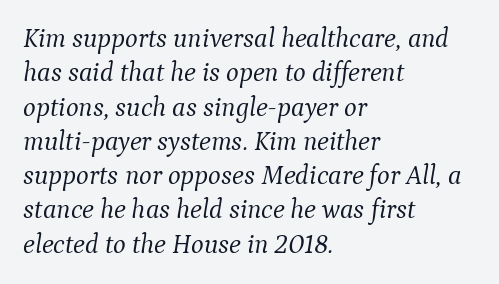
The image shows 27 px text type, italic (leaning right); set left-aligned, normal line spacing (1.27x), normal letter spacing, not underlined.
